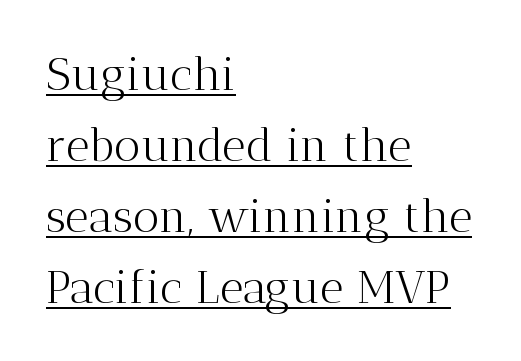
Q: Is the text bold? A: No.
Q: Is the text italic (slanted)? A: No, it is upright.
Q: Is the typeface a serif or a sans-serif typeface? A: Serif.
Q: Is the text underlined? A: Yes.
Q: How is the paragraph aligned? A: Left-aligned.
Q: Is the spacing between letters normal or unusually wide? A: Normal.
Q: Is the spacing between lines tight, normal or loose? A: Normal.
Q: Width (condensed, normal, or wide)? A: Normal.
Q: Stroke contrast? A: Medium.
Q: x-height? A: Medium.
Q: Monospaced? A: No.
